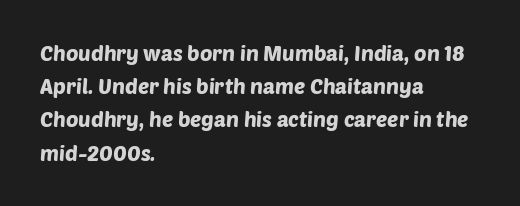
{"underline": "no", "align": "left", "line_spacing": "normal", "line_spacing_ratio": 1.58, "letter_spacing": "normal", "letter_spacing_em": 0.0, "glyph_px": 21}
